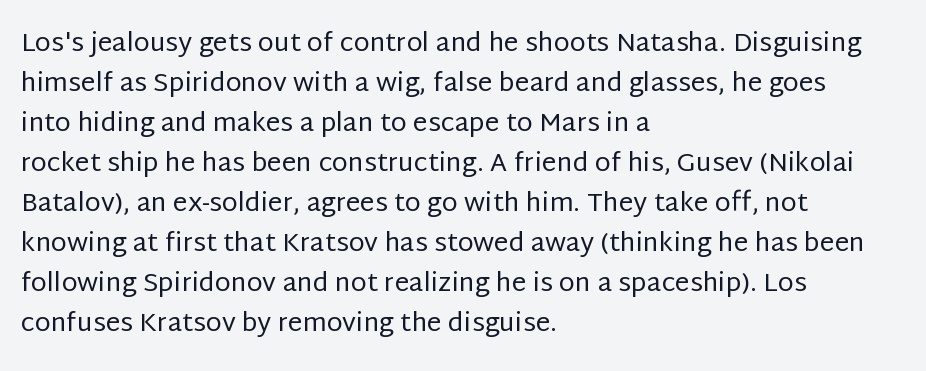
Descender tails drop into unmarked territory. Stroke mass is kept to a normal reading level or below. Default kerning and tracking; the words read as compact shapes. Teacher's note: observe the even left margin — that is flush-left alignment.
